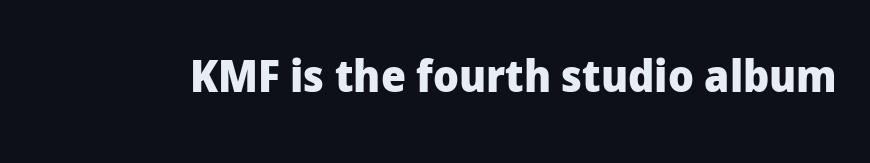
{"serif": "no", "italic": "no", "bold": "yes", "weight": "heavy", "width": "normal", "stroke_contrast": "low", "x_height": "medium", "monospaced": "no", "underline": "no", "letter_spacing": "normal", "letter_spacing_em": 0.0, "glyph_px": 44}
